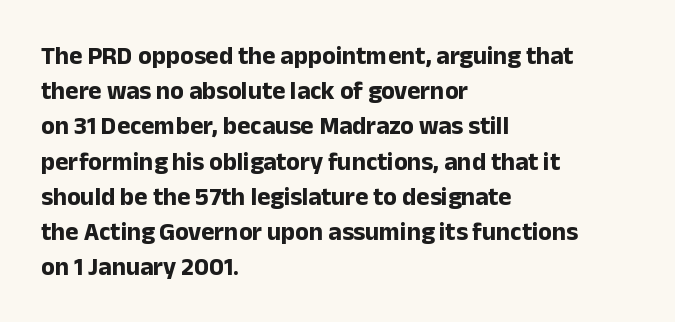
Here the glyphs are tracked normally, forming tight word shapes. Posture: upright roman. Plain, unruled lines of type. Leading matches the norm, producing a regular column.
